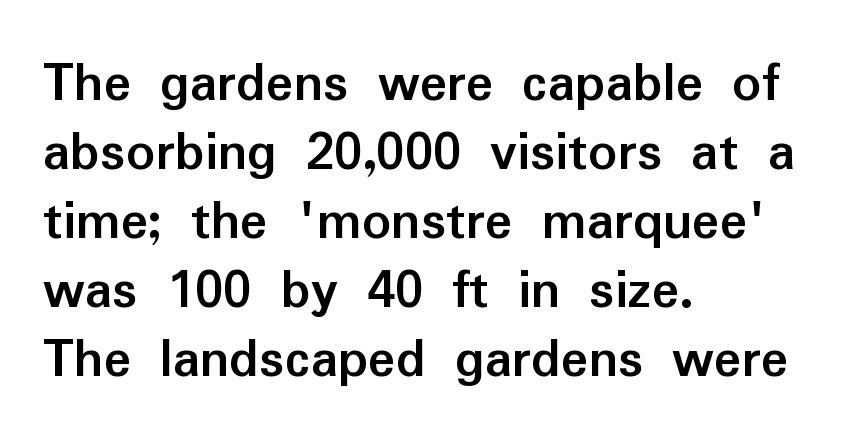
Q: Is the text bold? A: Yes.
Q: Is the text italic (slanted)? A: No, it is upright.
Q: Is the typeface a serif or a sans-serif typeface? A: Sans-serif.
Q: Is the text underlined? A: No.
Q: How is the paragraph aligned? A: Left-aligned.
Q: Is the spacing between letters normal or unusually wide? A: Normal.
Q: Width (condensed, normal, or wide)? A: Normal.
Q: Stroke contrast? A: Low.
Q: x-height? A: Medium.
Q: Monospaced? A: No.
